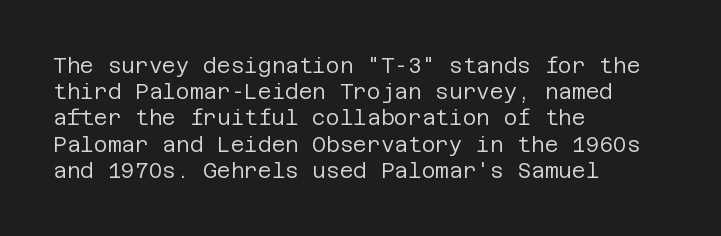
The image shows 21 px text type, upright; set left-aligned, normal line spacing (1.25x), normal letter spacing, not underlined.
